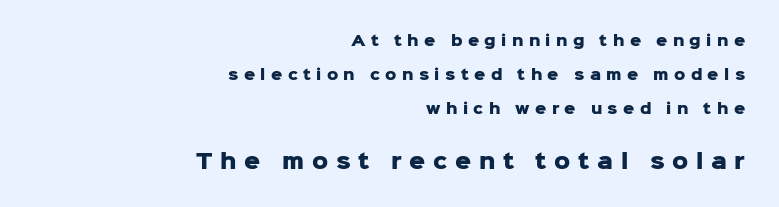
The image shows 20 px bold type, upright; set right-aligned, loose line spacing (2.42x), unusually wide letter spacing (+0.38 em), not underlined; the second (bottom) block is 1.43x larger.
